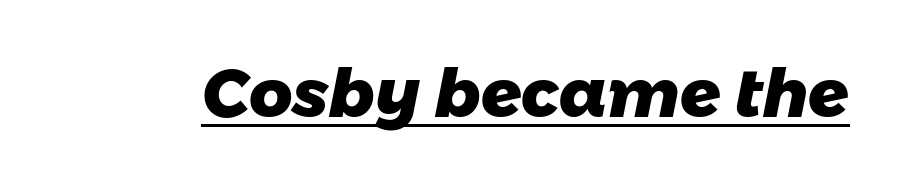
The image shows 67 px heavy sans-serif type; set normal letter spacing, underlined; low stroke contrast and a medium x-height.
